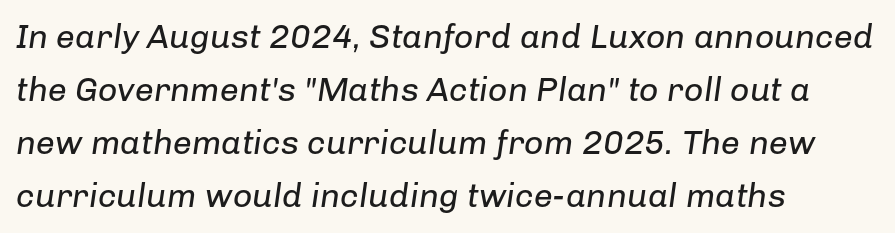
{"italic": "yes", "lean": "right", "slant_degrees": 8, "bold": "no", "weight": "regular", "width": "normal", "stroke_contrast": "low", "x_height": "medium", "monospaced": "no", "underline": "no", "align": "left", "line_spacing": "normal", "line_spacing_ratio": 1.56, "letter_spacing": "normal", "letter_spacing_em": 0.0, "glyph_px": 34}
